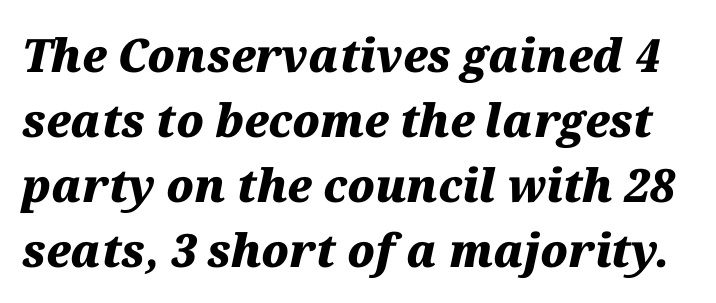
The image shows 46 px heavy type, italic (leaning right); set normal line spacing (1.41x), normal letter spacing, not underlined; medium stroke contrast and a medium x-height.
